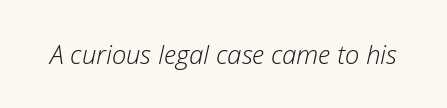
Caption: standard tracking, unaltered. Italic: yes, the glyphs are oblique. Ink coverage per letter is moderate at most. No word sits above an underline.
